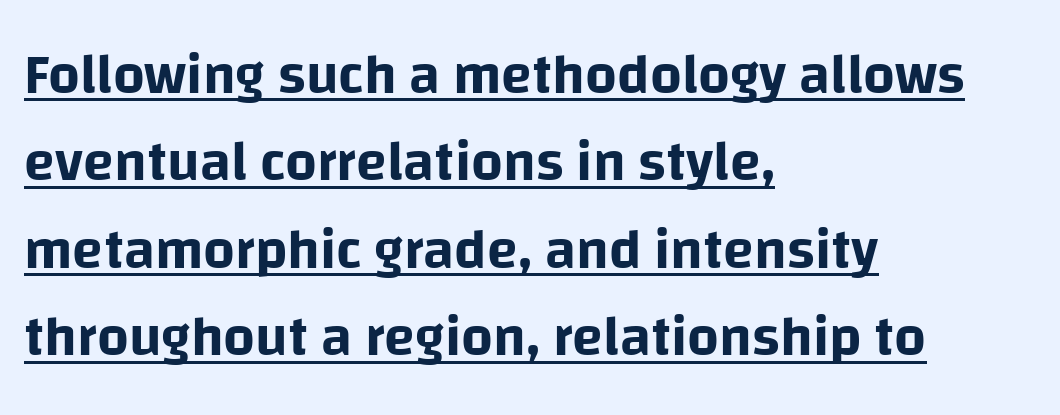
The image shows 56 px sans-serif type, upright; set left-aligned, normal line spacing (1.56x), normal letter spacing, underlined; low stroke contrast and a large x-height.
